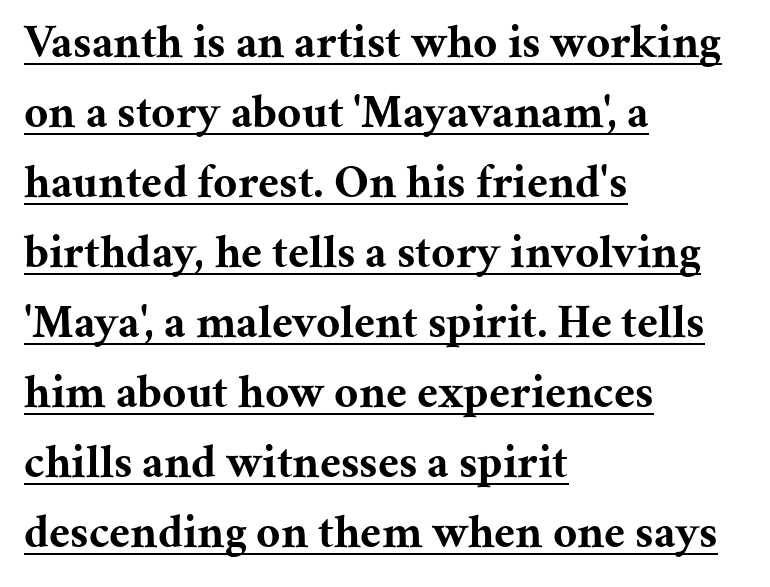
{"serif": "yes", "italic": "no", "bold": "yes", "weight": "bold", "width": "normal", "stroke_contrast": "medium", "x_height": "medium", "monospaced": "no", "underline": "yes", "align": "left", "line_spacing": "normal", "line_spacing_ratio": 1.49, "letter_spacing": "normal", "letter_spacing_em": 0.0, "glyph_px": 47}
